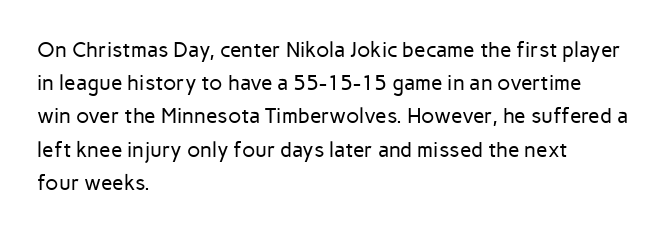
The face looks like a standard text weight, possibly lighter. Short and long lines alike share a common starting point at left. Vertically, the passage feels balanced, rows spaced as you'd expect. A bare baseline throughout the passage. Here the glyphs are tracked normally, forming tight word shapes.
